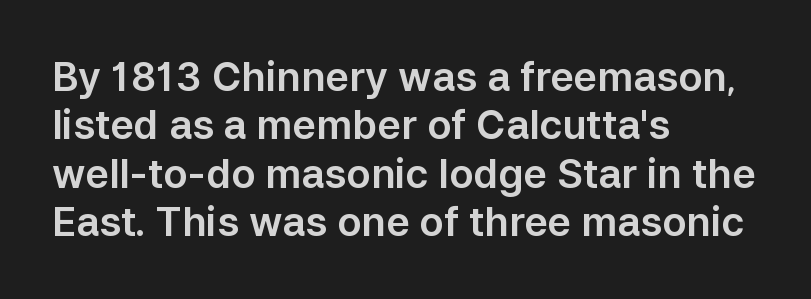
The image shows 40 px sans-serif type, upright; set left-aligned, line spacing 1.21x, normal letter spacing, not underlined; low stroke contrast and a medium x-height.
